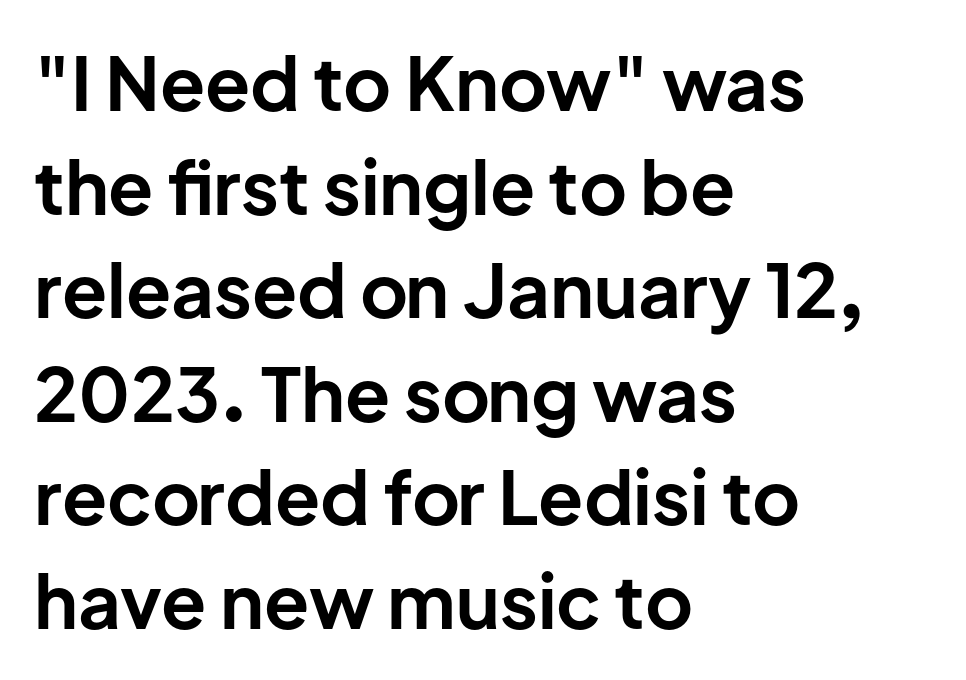
Inter-character spacing is left at the font's built-in metrics. The glyphs have the mass of a bold cut. The glyphs are unaccompanied by any horizontal stroke below them. Style check: upright. Classification — sans serif. Horizontally, the lines are justified to the leading edge only.
